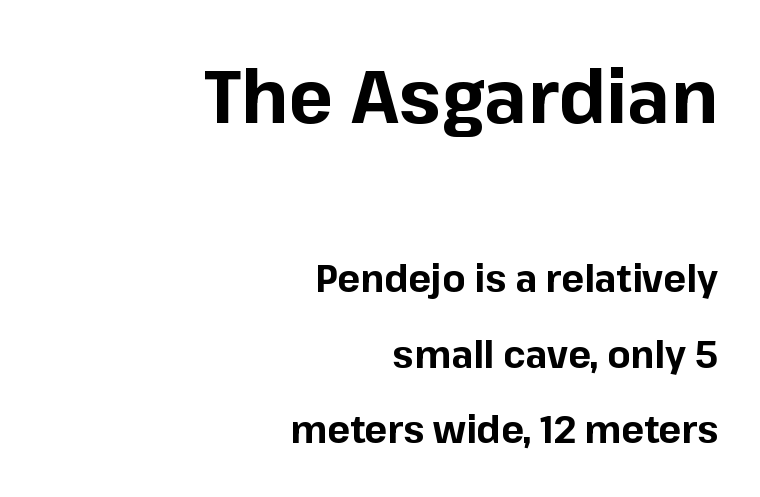
Students, observe: this is what heavily led, spacious text looks like. The face used here is rendered with its standard letterfit. Horizontal alignment here is rightward, an uncommon choice for prose. The letters advance in unequal steps, a hallmark of proportional type.
